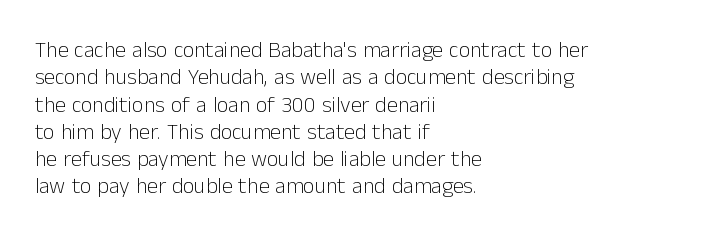
Q: Is the text bold? A: No.
Q: Is the text italic (slanted)? A: No, it is upright.
Q: Is the text underlined? A: No.
Q: How is the paragraph aligned? A: Left-aligned.
Q: Is the spacing between letters normal or unusually wide? A: Normal.
